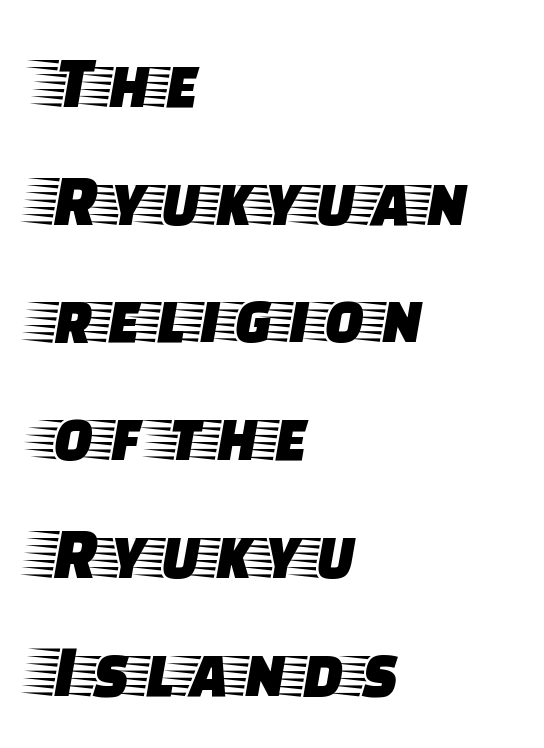
Is the block centered? No — it sits flush against the left margin. Does the leading feel generous? No, just average. I'd call this a serif setting — the letters wear small feet. Looks like regular typesetting: each glyph gets only the width it needs.
